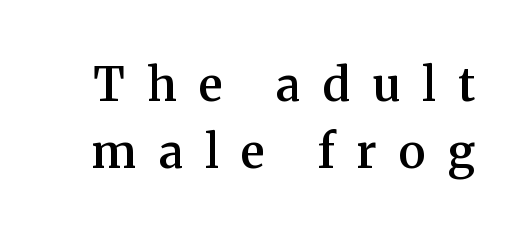
These lines have a slow, spaced-out rhythm from letter to letter. The passage shown is typeset with a serif family. How heavy is the stroke? Medium-heavy — a semibold, shy of bold. A typesetter would call this proportional, since set widths differ per character.
